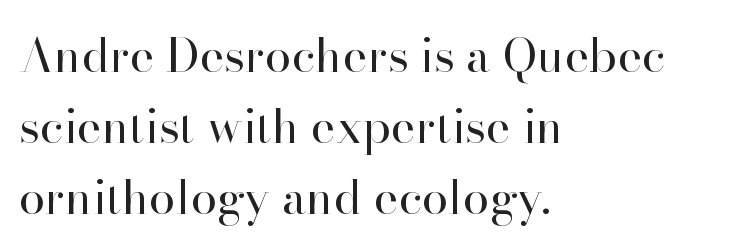
No letter is thick-stroked: the sample isn't bold. This sample keeps an unexceptional amount of space between lines. Italic? Not at all — the glyphs are vertical. Descenders hang freely into open space. Proportional: the letters do not fall into vertical columns.
